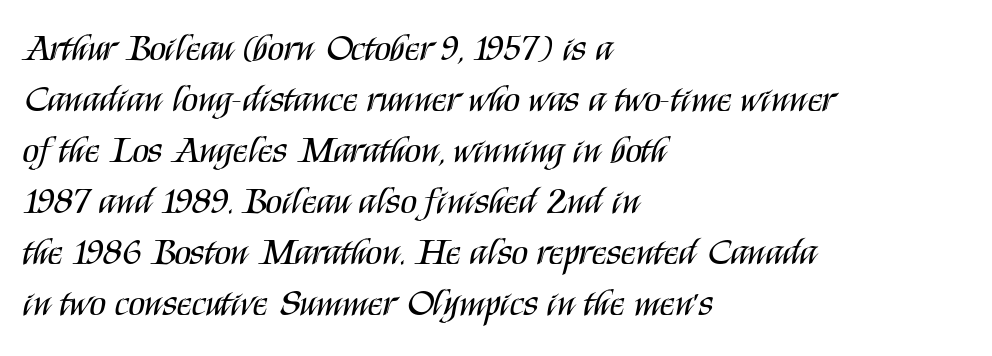
Character widths vary here, with narrow letters taking less room than wide ones. This sample keeps an unexceptional amount of space between lines. Type style note: lacks serifs.
